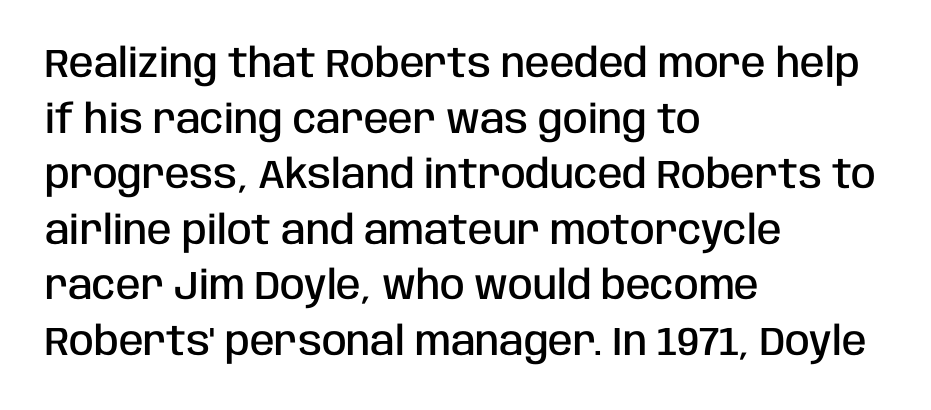
Q: Is the text bold? A: Semi-bold.
Q: Is the text italic (slanted)? A: No, it is upright.
Q: Is the typeface a serif or a sans-serif typeface? A: Sans-serif.
Q: Is the text underlined? A: No.
Q: How is the paragraph aligned? A: Left-aligned.
Q: Is the spacing between letters normal or unusually wide? A: Normal.
Q: Is the spacing between lines tight, normal or loose? A: Normal.
Q: Width (condensed, normal, or wide)? A: Condensed.
Q: Stroke contrast? A: Low.
Q: x-height? A: Large.
Q: Monospaced? A: No.
